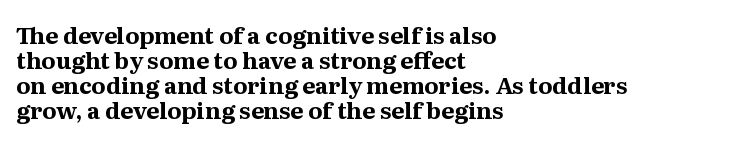
Q: Is the text bold? A: Yes.
Q: Is the text italic (slanted)? A: No, it is upright.
Q: Is the text underlined? A: No.
Q: How is the paragraph aligned? A: Left-aligned.
Q: Is the spacing between letters normal or unusually wide? A: Normal.
Q: Is the spacing between lines tight, normal or loose? A: Tight.
